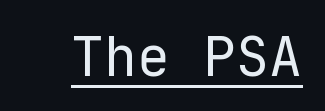
The image shows 55 px regular-weight sans-serif type, upright; set normal letter spacing, underlined; low stroke contrast and a medium x-height.
